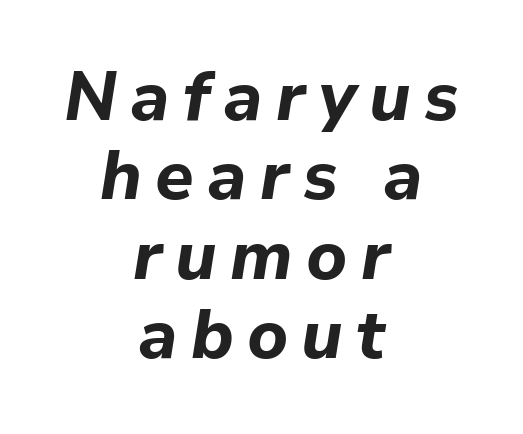
{"italic": "yes", "lean": "right", "slant_degrees": 9, "bold": "yes", "weight": "bold", "width": "normal", "stroke_contrast": "low", "x_height": "medium", "monospaced": "no", "underline": "no", "align": "center", "line_spacing": "tight", "line_spacing_ratio": 1.15, "glyph_px": 69}
